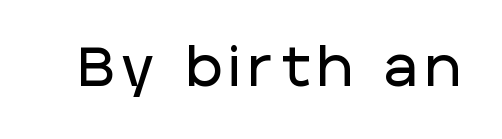
Q: Is the text italic (slanted)? A: No, it is upright.
Q: Is the typeface a serif or a sans-serif typeface? A: Sans-serif.
Q: Is the text underlined? A: No.
Q: Width (condensed, normal, or wide)? A: Normal.
Q: Stroke contrast? A: Low.
Q: x-height? A: Large.
Q: Monospaced? A: No.
